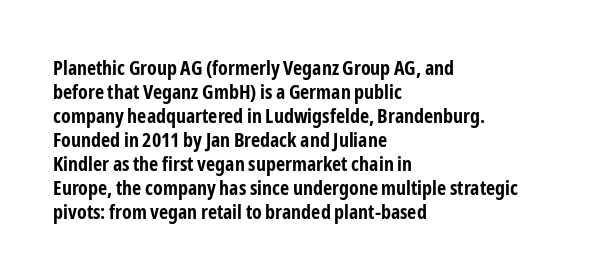
Posture: upright roman. Between one letter and the next there's only the usual sliver of space. Layout note: lines flush left. Clear beneath every line of the passage. The characters look thick and weighty, a clear bold.
